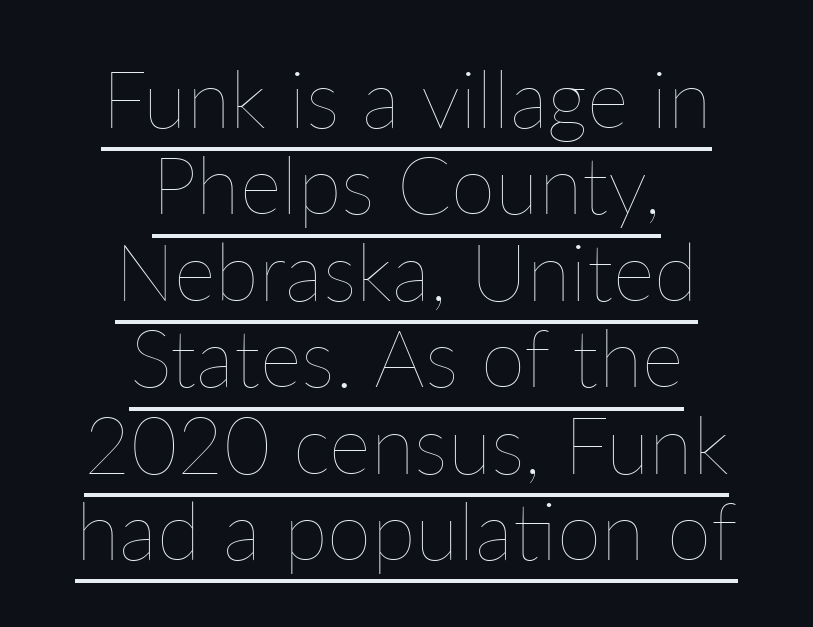
The image shows 80 px thin type, upright; set centered, tight line spacing (1.08x), normal letter spacing, underlined; low stroke contrast and a medium x-height.
